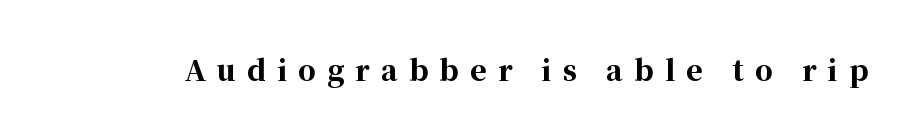
You could not count columns in this text — the font is proportionally spaced. Emphasis by weight is at full strength: bold. What stands out about the letter spacing? Its width — letters are far apart. Posture: upright roman.
